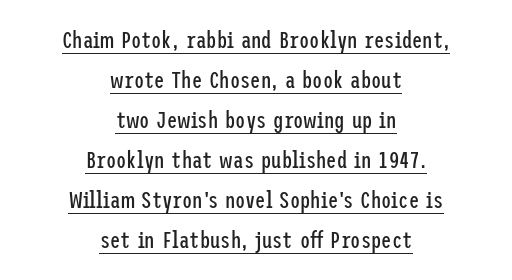
Q: Is the text bold? A: No.
Q: Is the text italic (slanted)? A: No, it is upright.
Q: Is the text underlined? A: Yes.
Q: How is the paragraph aligned? A: Centered.
Q: Is the spacing between letters normal or unusually wide? A: Normal.
